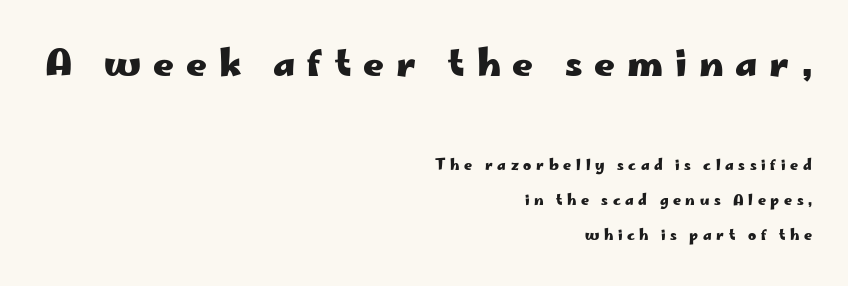
Q: Is the text bold? A: Yes.
Q: Is the text italic (slanted)? A: No, it is upright.
Q: Is the typeface a serif or a sans-serif typeface? A: Sans-serif.
Q: Is the text underlined? A: No.
Q: How is the paragraph aligned? A: Right-aligned.
Q: Is the spacing between letters normal or unusually wide? A: Unusually wide.
Q: Is the spacing between lines tight, normal or loose? A: Loose.
Q: Which block of text is set in a larger size, the first (top) or the second (bottom)? A: The first (top) one.
Q: Width (condensed, normal, or wide)? A: Wide.
Q: Stroke contrast? A: Low.
Q: x-height? A: Small.
Q: Monospaced? A: No.
